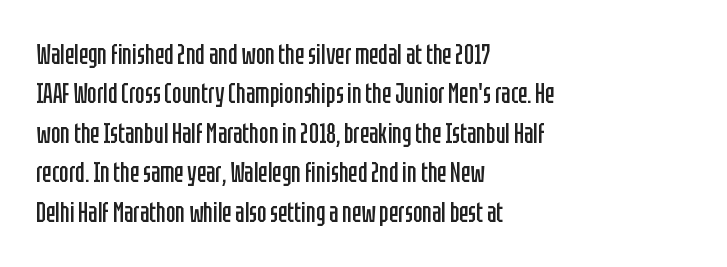
The image shows 28 px regular-weight, condensed sans-serif type, upright; set left-aligned, normal line spacing (1.41x), normal letter spacing, not underlined; low stroke contrast and a large x-height.
